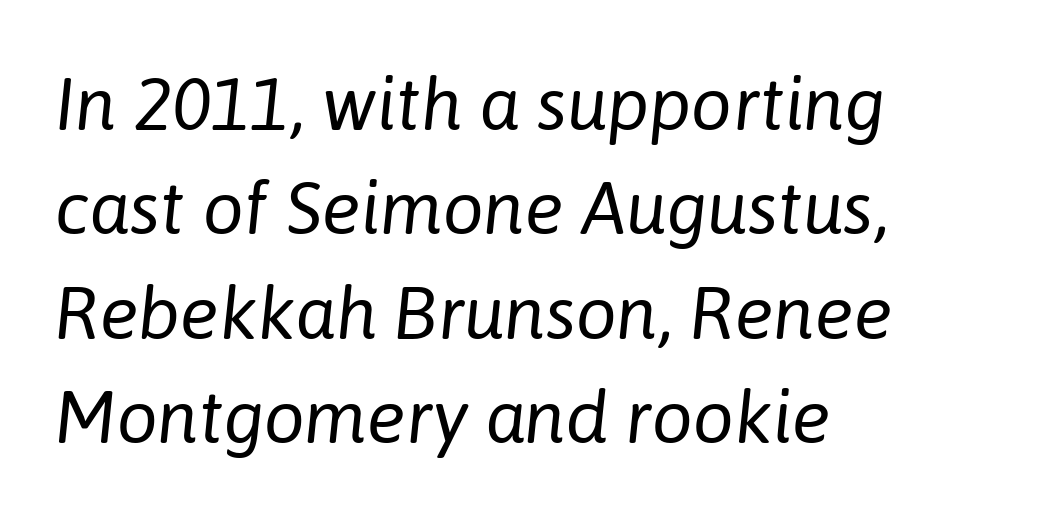
{"italic": "yes", "lean": "right", "slant_degrees": 6, "bold": "no", "weight": "regular", "width": "normal", "stroke_contrast": "low", "x_height": "medium", "monospaced": "no", "underline": "no", "align": "left", "line_spacing": "normal", "line_spacing_ratio": 1.43, "letter_spacing": "normal", "letter_spacing_em": 0.0, "glyph_px": 73}
